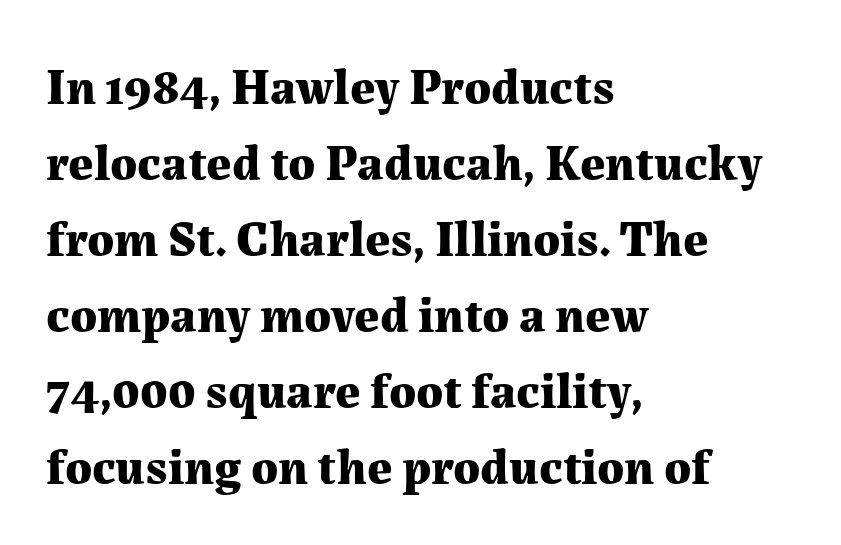
The image shows 50 px bold serif type, upright; set left-aligned, normal line spacing (1.52x), normal letter spacing, not underlined; medium stroke contrast and a medium x-height.
